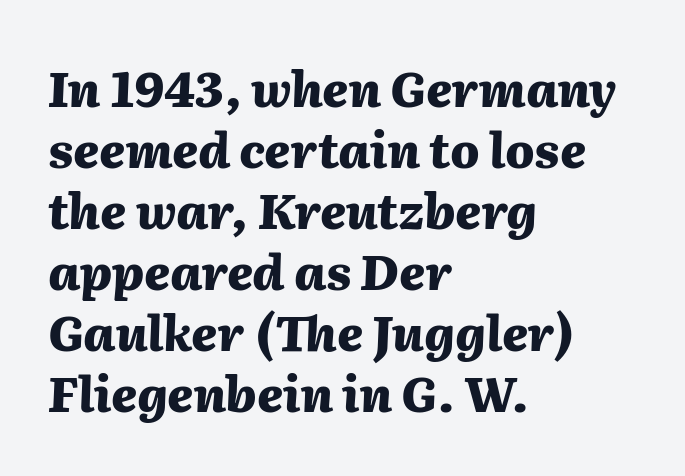
{"italic": "yes", "lean": "right", "slant_degrees": 2, "bold": "yes", "weight": "heavy", "width": "normal", "stroke_contrast": "medium", "x_height": "medium", "monospaced": "no", "underline": "no", "align": "left", "line_spacing": "normal", "line_spacing_ratio": 1.27, "letter_spacing": "normal", "letter_spacing_em": 0.0, "glyph_px": 48}
